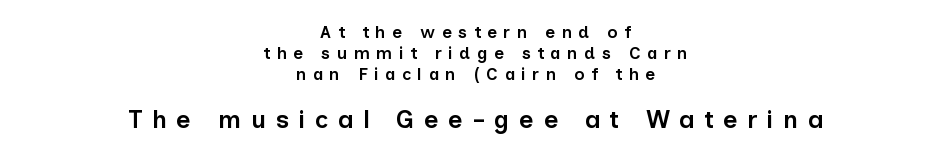
These lines have a slow, spaced-out rhythm from letter to letter. Caption: semibold face, moderately heavy strokes. Only glyphs here, with clear space below each row. The designer gave the closing block more size than the opening block.
